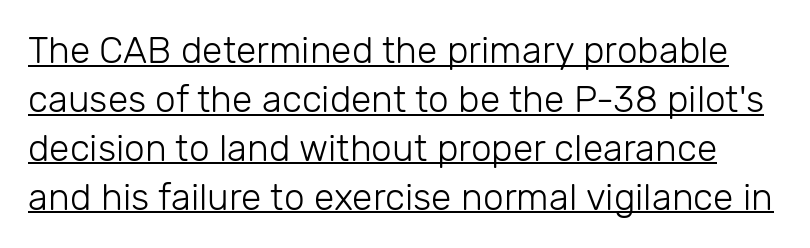
Each letter keeps its own natural width here, so spacing adapts to shape. Reading down the column, the eye jumps a familiar distance to each next line. Designer's note — italics off, roman on. The weight tops out at a normal text grade. The string is rendered with underlining switched on. Examine the stroke ends and you'll find no serifs.
